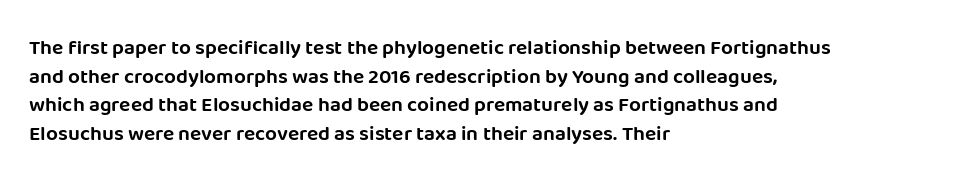
The rendering keeps characters at their native spacing. Does the lettering tilt? It doesn't — this is upright. Descender tails drop into unmarked territory. The lines sit at an ordinary, default distance from one another. One-word summary of the alignment: left.
